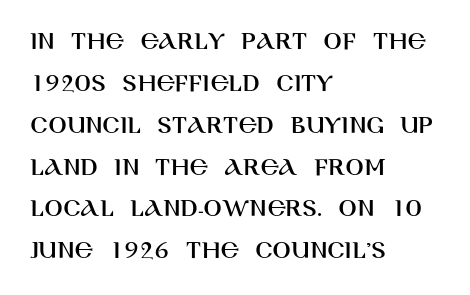
Q: Is the text italic (slanted)? A: No, it is upright.
Q: Is the text underlined? A: No.
Q: How is the paragraph aligned? A: Left-aligned.
Q: Is the spacing between letters normal or unusually wide? A: Normal.
Q: Is the spacing between lines tight, normal or loose? A: Normal.
